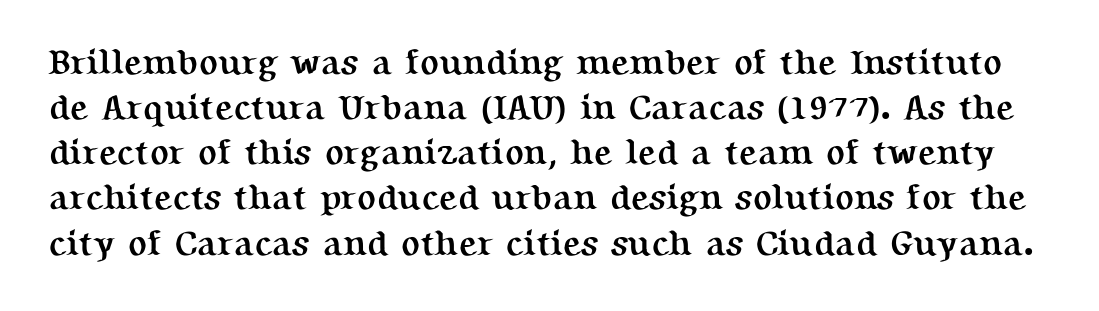
{"serif": "yes", "italic": "no", "bold": "yes", "weight": "semibold", "width": "normal", "stroke_contrast": "medium", "x_height": "medium", "monospaced": "no", "underline": "no", "line_spacing": "normal", "line_spacing_ratio": 1.29, "letter_spacing": "normal", "letter_spacing_em": 0.0, "glyph_px": 35}
